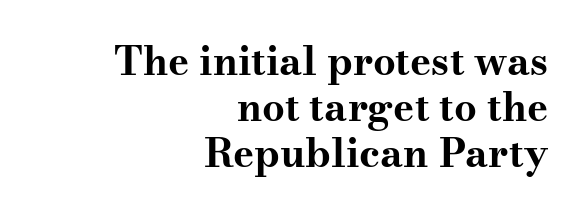
Q: Is the text bold? A: Yes.
Q: Is the text italic (slanted)? A: No, it is upright.
Q: Is the typeface a serif or a sans-serif typeface? A: Serif.
Q: Is the text underlined? A: No.
Q: How is the paragraph aligned? A: Right-aligned.
Q: Is the spacing between letters normal or unusually wide? A: Normal.
Q: Is the spacing between lines tight, normal or loose? A: Tight.
Q: Width (condensed, normal, or wide)? A: Wide.
Q: Stroke contrast? A: Medium.
Q: x-height? A: Small.
Q: Monospaced? A: No.
